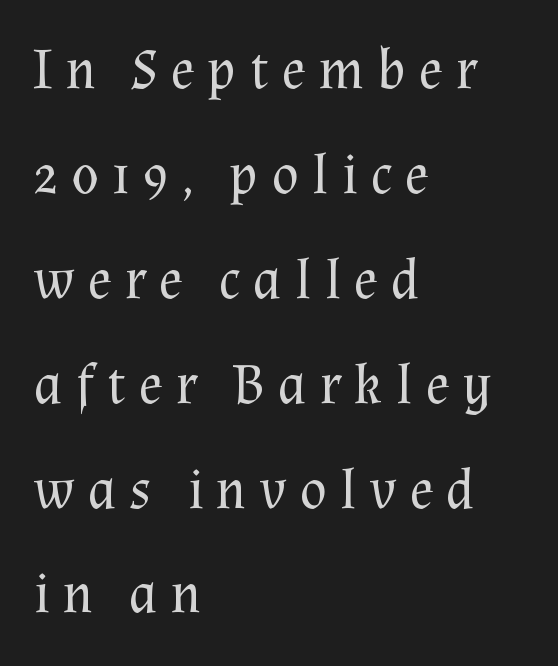
{"italic": "no", "bold": "no", "weight": "regular", "width": "normal", "stroke_contrast": "medium", "x_height": "medium", "monospaced": "no", "underline": "no", "align": "left", "line_spacing_ratio": 1.84, "letter_spacing": "wide", "letter_spacing_em": 0.22, "glyph_px": 57}
